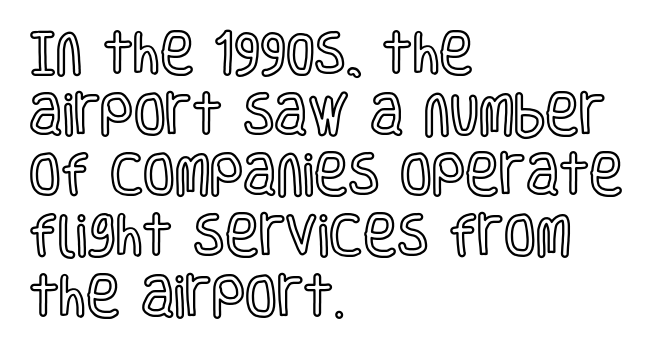
The image shows 46 px condensed type, upright; set left-aligned, normal line spacing (1.32x), normal letter spacing, not underlined; a large x-height.
